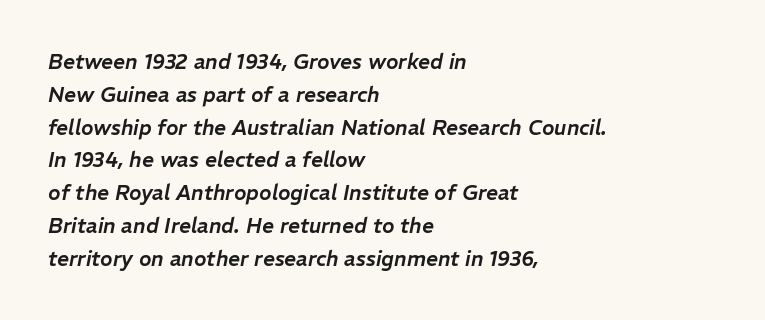
{"italic": "yes", "lean": "right", "slant_degrees": 11, "underline": "no", "align": "left", "line_spacing": "normal", "line_spacing_ratio": 1.56, "letter_spacing": "normal", "letter_spacing_em": 0.0, "glyph_px": 21}
